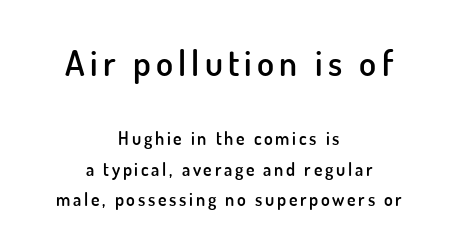
{"serif": "no", "italic": "no", "bold": "semi", "weight": "semibold", "width": "normal", "stroke_contrast": "low", "x_height": "small", "monospaced": "no", "underline": "no", "align": "center", "line_spacing": "normal", "line_spacing_ratio": 1.67, "larger_block": "first", "size_ratio": 1.94, "glyph_px": 35}
